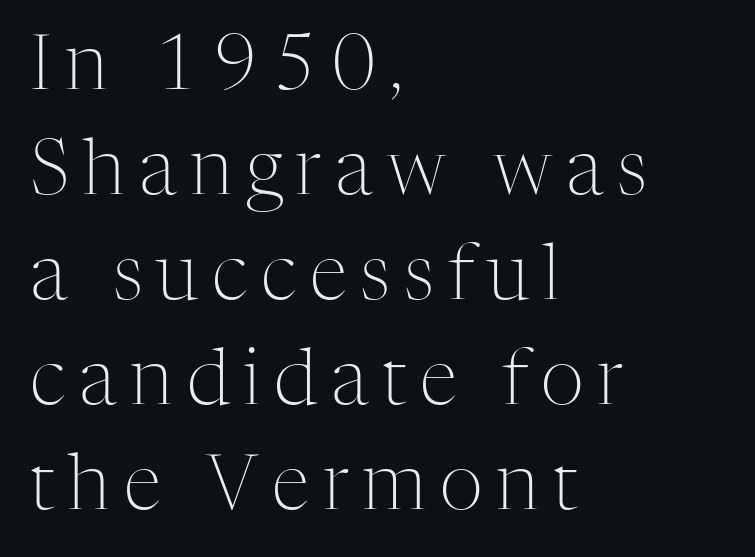
{"serif": "yes", "italic": "no", "bold": "no", "weight": "light", "width": "normal", "stroke_contrast": "medium", "x_height": "medium", "monospaced": "no", "underline": "no", "align": "left", "line_spacing": "normal", "line_spacing_ratio": 1.38, "glyph_px": 76}
